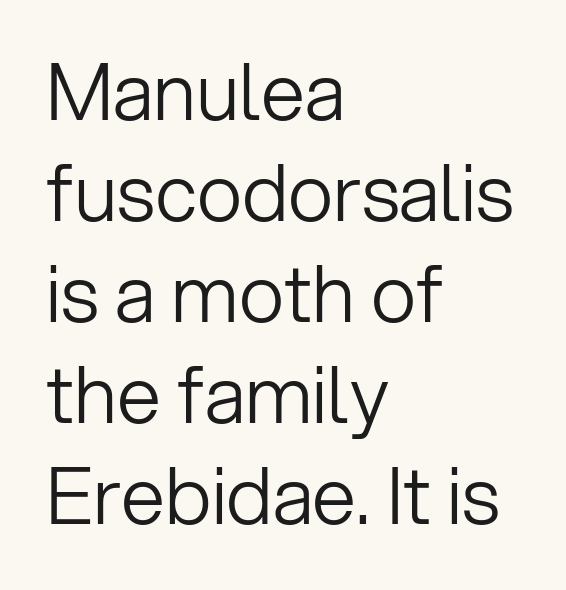
The image shows 79 px light sans-serif type, upright; set left-aligned, normal line spacing (1.28x), normal letter spacing, not underlined; low stroke contrast and a medium x-height.
